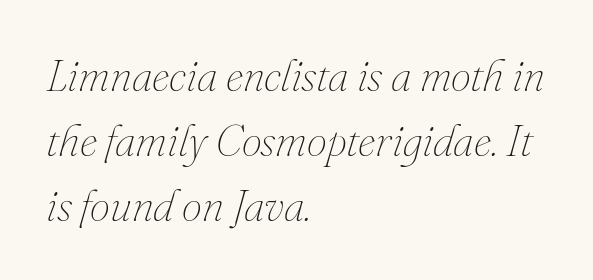
{"italic": "yes", "lean": "right", "slant_degrees": 16, "bold": "no", "weight": "thin", "width": "normal", "stroke_contrast": "medium", "x_height": "small", "monospaced": "no", "underline": "no", "align": "left", "line_spacing": "normal", "line_spacing_ratio": 1.45, "letter_spacing": "normal", "letter_spacing_em": 0.0, "glyph_px": 45}
